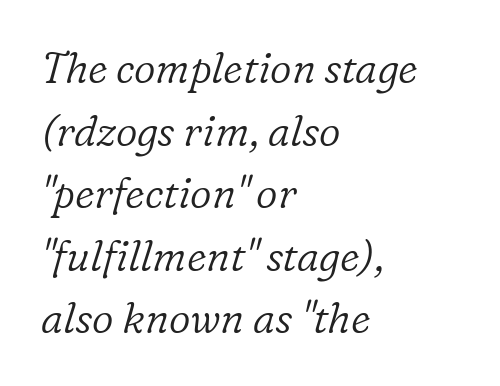
The passage shown is typed in a proportional face where columns would drift. The glyphs look as if they've been sheared to an angle. In terms of leading, this rendering sits right in the middle. The foot of each line stays bare and open. Type style note: has serifs.
